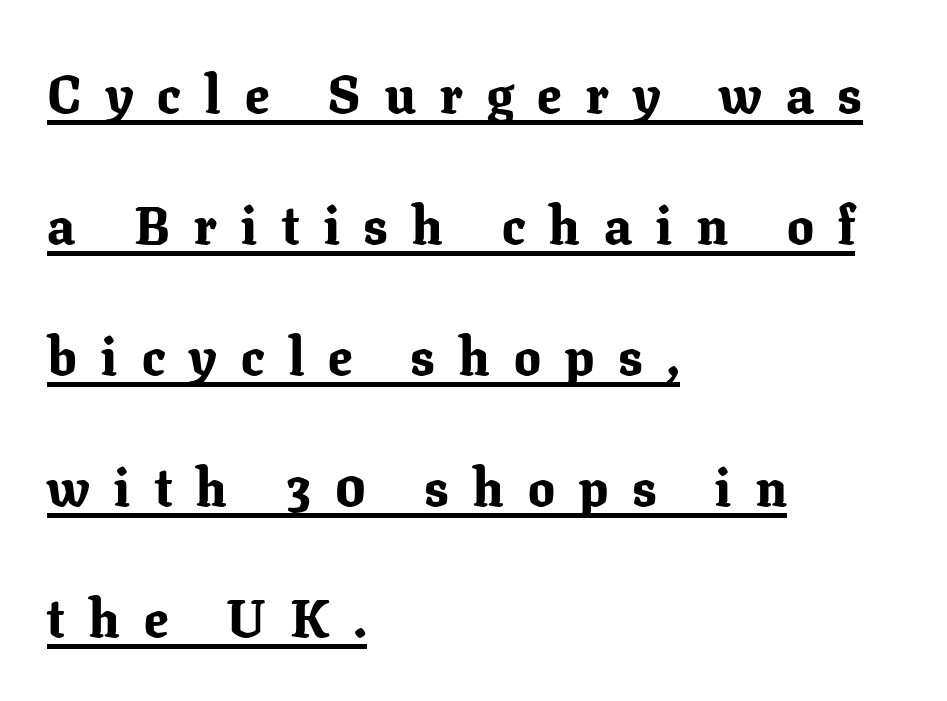
Q: Is the text bold? A: Yes.
Q: Is the text italic (slanted)? A: No, it is upright.
Q: Is the typeface a serif or a sans-serif typeface? A: Serif.
Q: Is the text underlined? A: Yes.
Q: How is the paragraph aligned? A: Left-aligned.
Q: Is the spacing between letters normal or unusually wide? A: Unusually wide.
Q: Is the spacing between lines tight, normal or loose? A: Loose.
Q: Width (condensed, normal, or wide)? A: Normal.
Q: Stroke contrast? A: Low.
Q: x-height? A: Medium.
Q: Monospaced? A: No.
